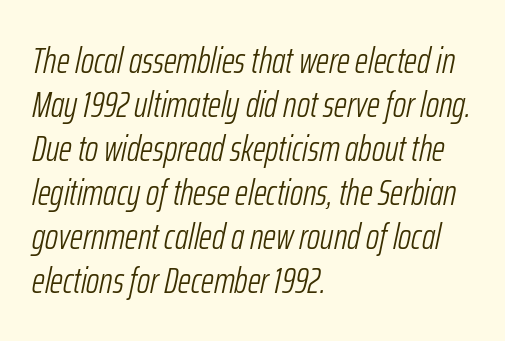
The image shows 36 px light, condensed type, italic (leaning right); set left-aligned, line spacing 1.22x, normal letter spacing, not underlined; low stroke contrast and a medium x-height.
